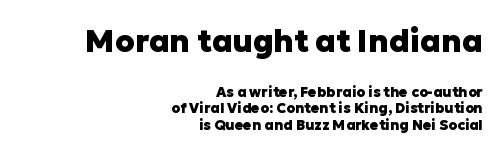
The image shows 31 px heavy sans-serif type, upright; set right-aligned, line spacing 1.19x, normal letter spacing, not underlined; the first (top) block is 2.21x larger; low stroke contrast and a medium x-height.
